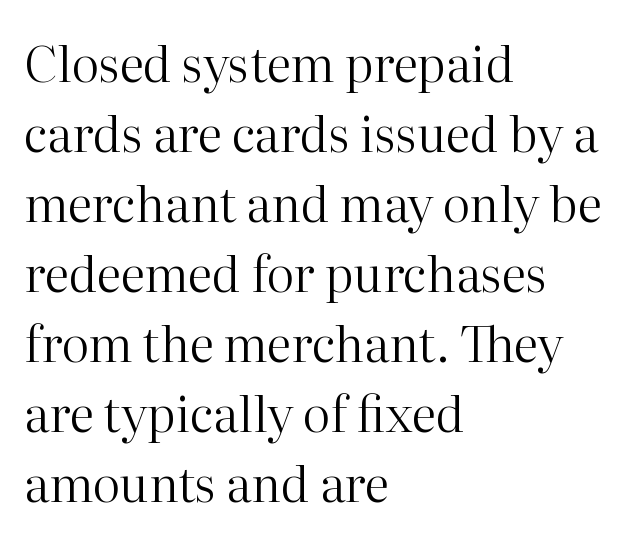
Q: Is the text bold? A: No.
Q: Is the text italic (slanted)? A: No, it is upright.
Q: Is the typeface a serif or a sans-serif typeface? A: Serif.
Q: Is the text underlined? A: No.
Q: How is the paragraph aligned? A: Left-aligned.
Q: Is the spacing between letters normal or unusually wide? A: Normal.
Q: Is the spacing between lines tight, normal or loose? A: Normal.
Q: Width (condensed, normal, or wide)? A: Normal.
Q: Stroke contrast? A: High.
Q: x-height? A: Medium.
Q: Monospaced? A: No.
